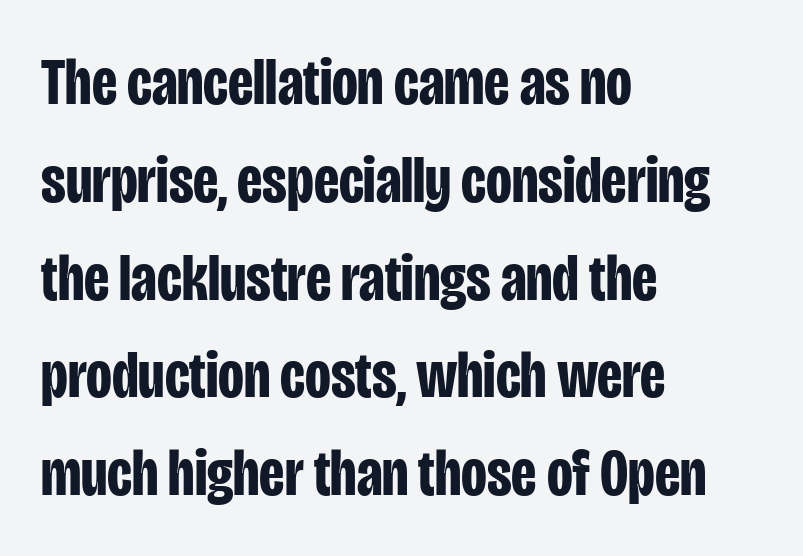
Q: Is the text bold? A: Yes.
Q: Is the text italic (slanted)? A: No, it is upright.
Q: Is the typeface a serif or a sans-serif typeface? A: Sans-serif.
Q: Is the text underlined? A: No.
Q: How is the paragraph aligned? A: Left-aligned.
Q: Is the spacing between letters normal or unusually wide? A: Normal.
Q: Is the spacing between lines tight, normal or loose? A: Normal.
Q: Width (condensed, normal, or wide)? A: Condensed.
Q: Stroke contrast? A: Low.
Q: x-height? A: Large.
Q: Monospaced? A: No.
